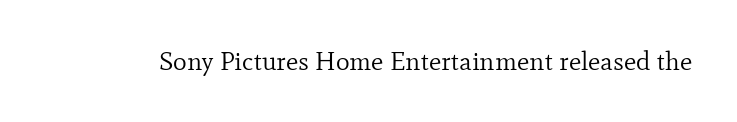
The image shows 26 px text type, upright; set normal letter spacing, not underlined.
